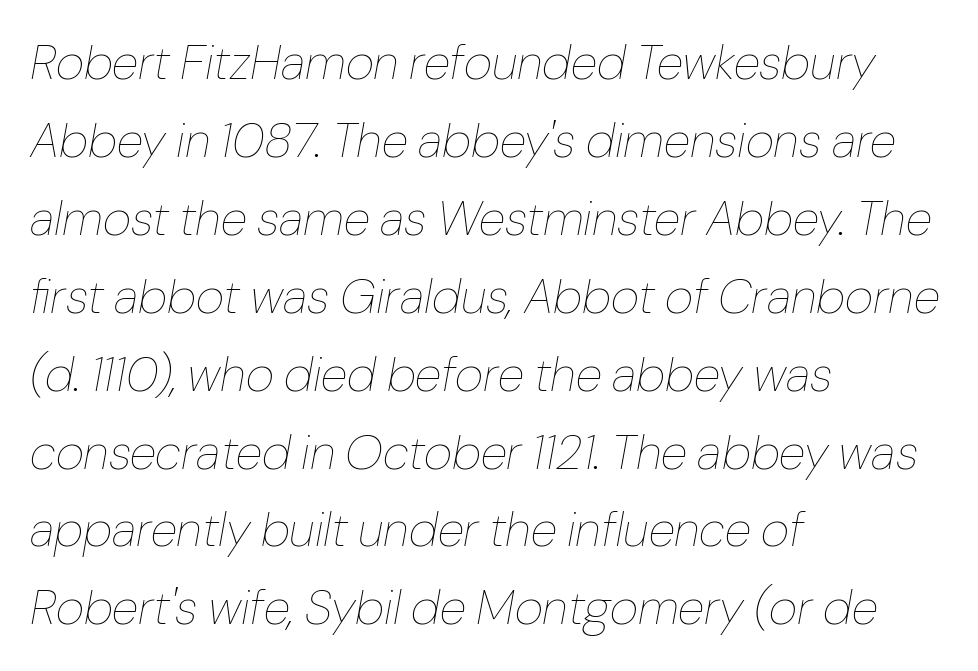
Q: Is the text bold? A: No.
Q: Is the text italic (slanted)? A: Yes, it leans right by about 10 degrees.
Q: Is the text underlined? A: No.
Q: How is the paragraph aligned? A: Left-aligned.
Q: Is the spacing between letters normal or unusually wide? A: Normal.
Q: Is the spacing between lines tight, normal or loose? A: Normal.
Q: Width (condensed, normal, or wide)? A: Normal.
Q: Stroke contrast? A: Low.
Q: x-height? A: Medium.
Q: Monospaced? A: No.
